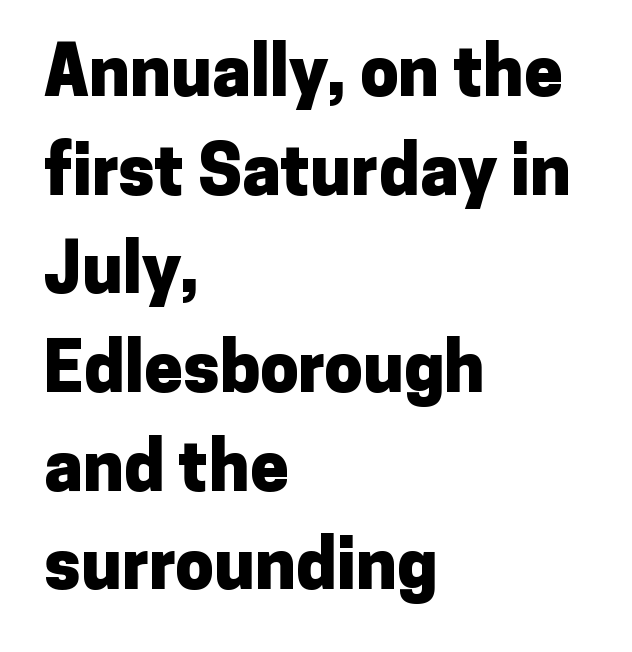
{"serif": "no", "italic": "no", "bold": "yes", "weight": "heavy", "width": "normal", "stroke_contrast": "low", "x_height": "medium", "monospaced": "no", "underline": "no", "align": "left", "line_spacing": "normal", "line_spacing_ratio": 1.43, "letter_spacing": "normal", "letter_spacing_em": 0.0, "glyph_px": 69}
